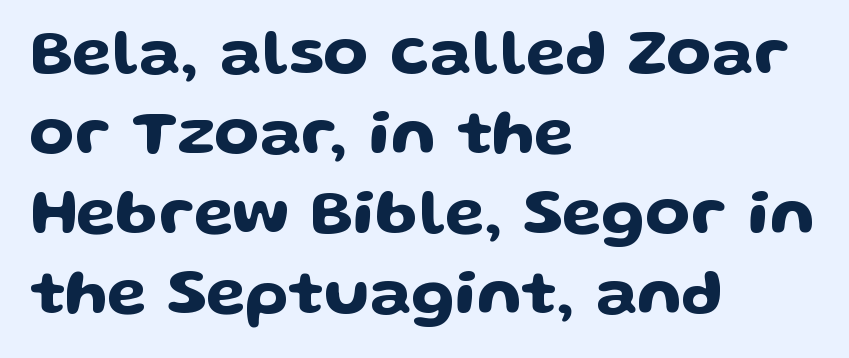
{"serif": "no", "italic": "no", "width": "wide", "stroke_contrast": "low", "x_height": "medium", "monospaced": "no", "underline": "no", "align": "left", "line_spacing_ratio": 1.23, "letter_spacing": "normal", "letter_spacing_em": 0.0, "glyph_px": 65}
